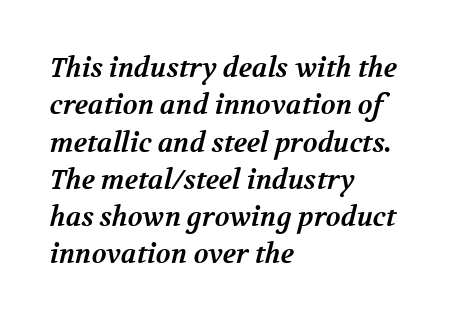
{"bold": "yes", "underline": "no", "align": "left", "line_spacing": "normal", "line_spacing_ratio": 1.38, "letter_spacing": "normal", "letter_spacing_em": 0.0, "glyph_px": 27}
